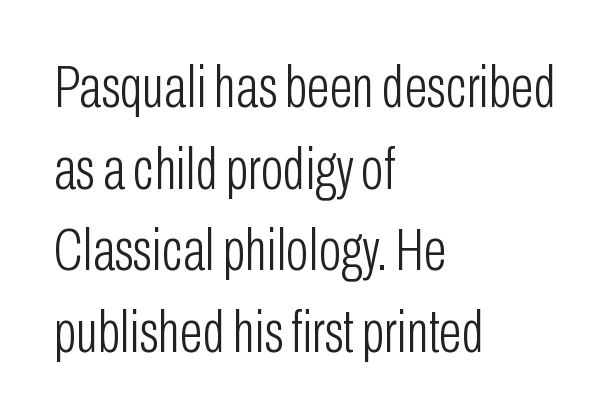
{"serif": "no", "italic": "no", "bold": "no", "weight": "light", "width": "condensed", "stroke_contrast": "low", "x_height": "medium", "monospaced": "no", "underline": "no", "align": "left", "line_spacing": "normal", "line_spacing_ratio": 1.36, "letter_spacing": "normal", "letter_spacing_em": 0.0, "glyph_px": 60}
